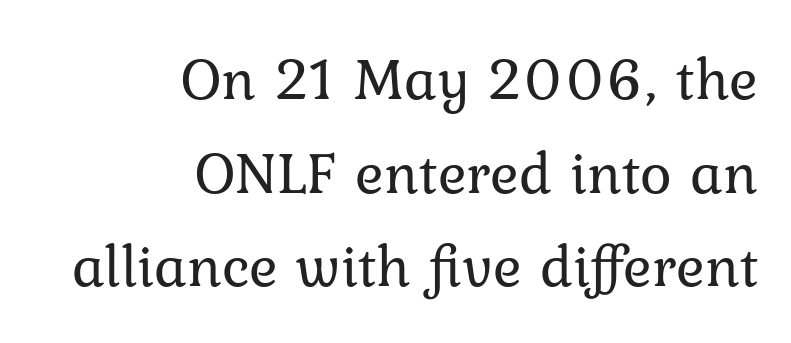
The letters advance in unequal steps, a hallmark of proportional type. The type is set solid horizontally, with unmodified tracking. Rows of type keep a routine distance in the vertical direction. It's the straight-up-and-down kind of type. The cut favours lightness, reaching ordinary text weight at its darkest.
